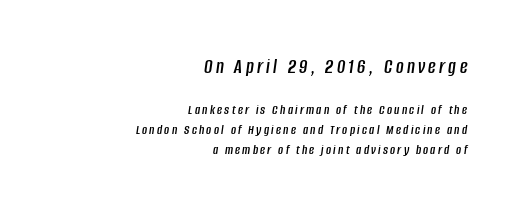
Q: Is the text italic (slanted)? A: Yes, it leans right by about 8 degrees.
Q: Is the text underlined? A: No.
Q: How is the paragraph aligned? A: Right-aligned.
Q: Is the spacing between lines tight, normal or loose? A: Normal.
Q: Which block of text is set in a larger size, the first (top) or the second (bottom)? A: The first (top) one.
